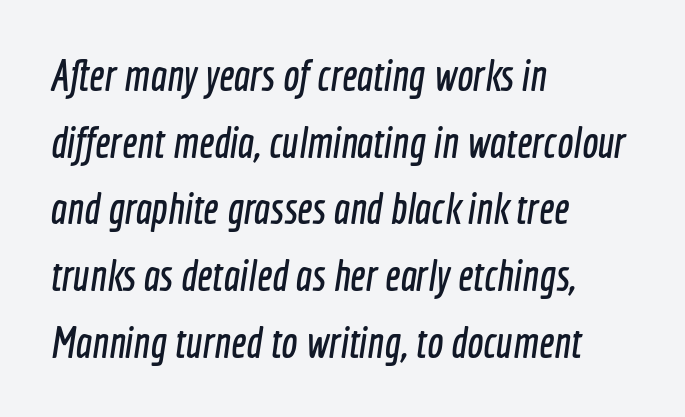
{"serif": "no", "width": "condensed", "x_height": "medium", "monospaced": "no", "underline": "no", "align": "left", "line_spacing": "normal", "line_spacing_ratio": 1.55, "letter_spacing": "normal", "letter_spacing_em": 0.0, "glyph_px": 43}
